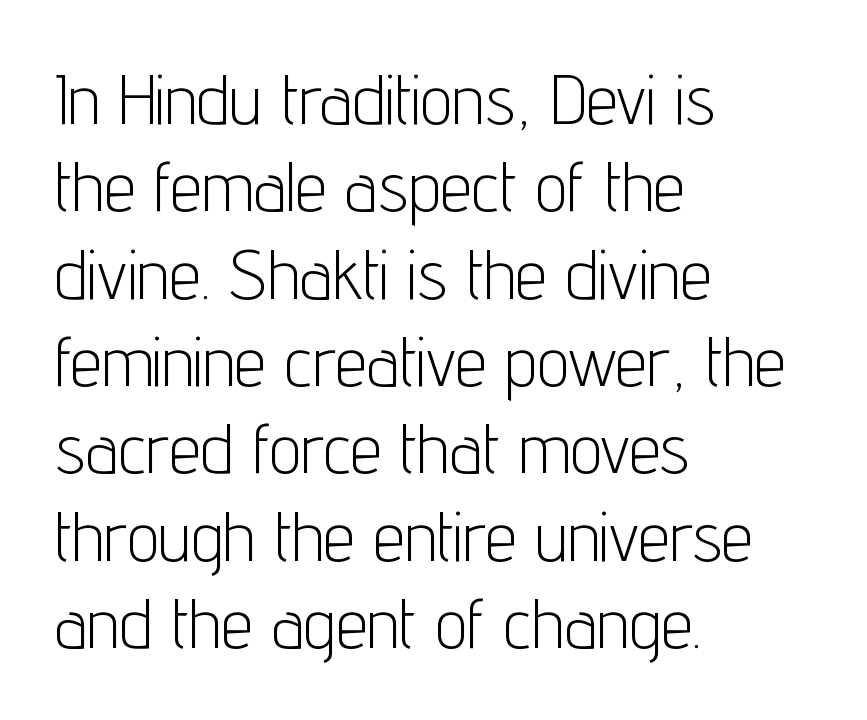
{"serif": "no", "italic": "no", "bold": "no", "weight": "light", "width": "condensed", "stroke_contrast": "low", "x_height": "medium", "monospaced": "no", "underline": "no", "align": "left", "line_spacing_ratio": 1.23, "letter_spacing": "normal", "letter_spacing_em": 0.0, "glyph_px": 71}
